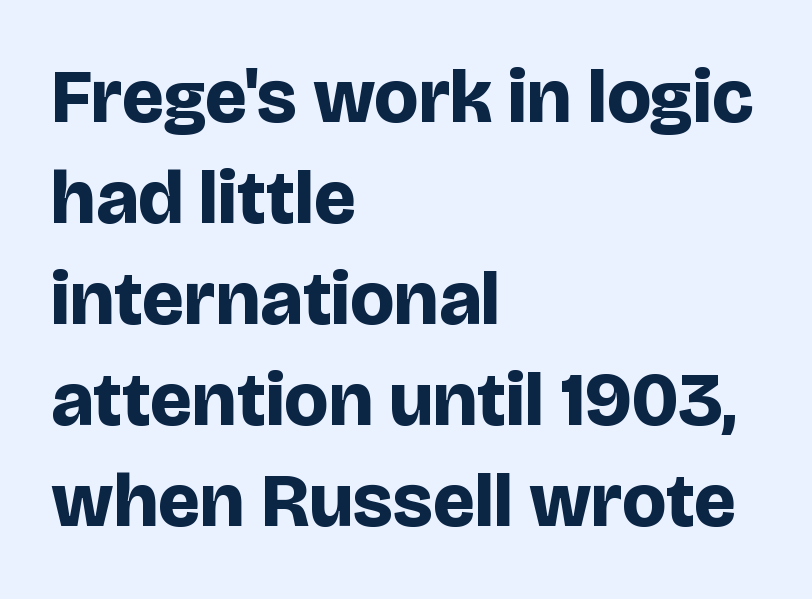
The glyphs have the mass of a bold cut. Varying glyph widths throughout — classic text-font behaviour. The font family rendered here belongs to the sans-serif group. Characters follow at the spacing the type designer built in.
